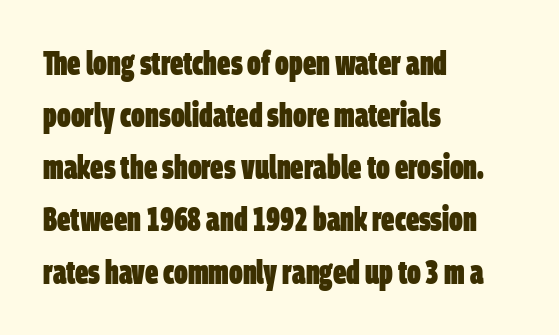
{"serif": "no", "bold": "yes", "weight": "heavy", "width": "condensed", "stroke_contrast": "low", "x_height": "large", "monospaced": "no", "underline": "no", "align": "left", "line_spacing": "normal", "line_spacing_ratio": 1.58, "letter_spacing": "normal", "letter_spacing_em": 0.0, "glyph_px": 33}
